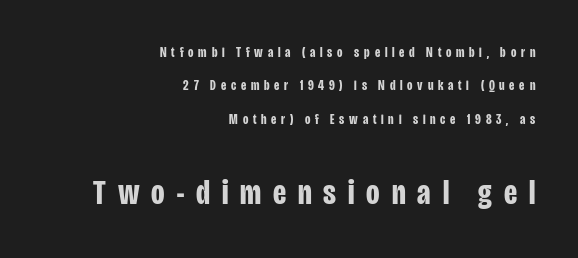
The image shows 35 px bold, condensed sans-serif type, upright; set right-aligned, loose line spacing (2.39x), unusually wide letter spacing (+0.34 em), not underlined; the second (bottom) block is 2.5x larger; low stroke contrast and a large x-height.
